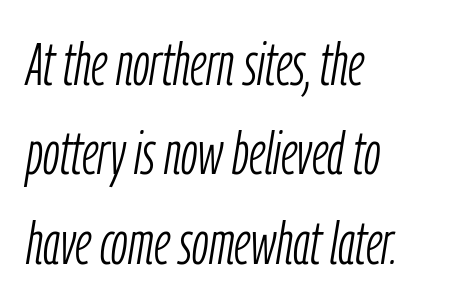
The image shows 60 px light, condensed type, italic (leaning right); set left-aligned, normal line spacing (1.49x), normal letter spacing, not underlined; low stroke contrast and a medium x-height.
